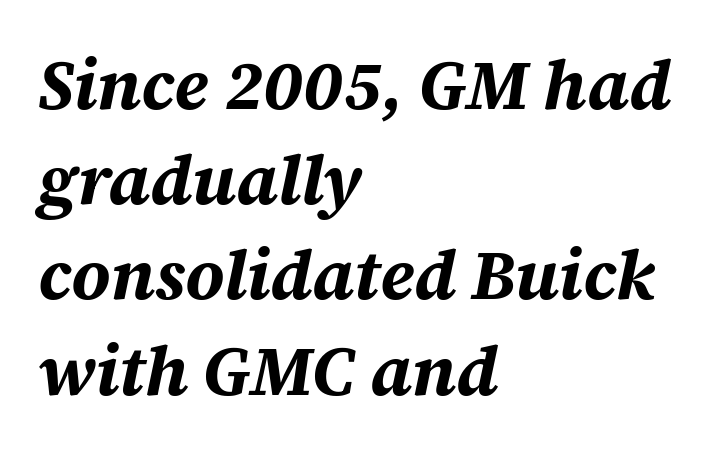
{"italic": "yes", "lean": "right", "slant_degrees": 12, "bold": "yes", "weight": "bold", "width": "normal", "stroke_contrast": "medium", "x_height": "large", "monospaced": "no", "underline": "no", "align": "left", "line_spacing": "normal", "line_spacing_ratio": 1.38, "letter_spacing": "normal", "letter_spacing_em": 0.0, "glyph_px": 69}
